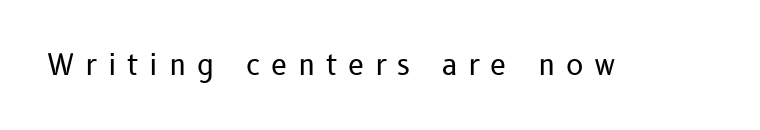
Q: Is the text bold? A: No.
Q: Is the text italic (slanted)? A: No, it is upright.
Q: Is the typeface a serif or a sans-serif typeface? A: Sans-serif.
Q: Is the text underlined? A: No.
Q: Is the spacing between letters normal or unusually wide? A: Unusually wide.
Q: Width (condensed, normal, or wide)? A: Normal.
Q: Stroke contrast? A: Low.
Q: x-height? A: Medium.
Q: Monospaced? A: No.
